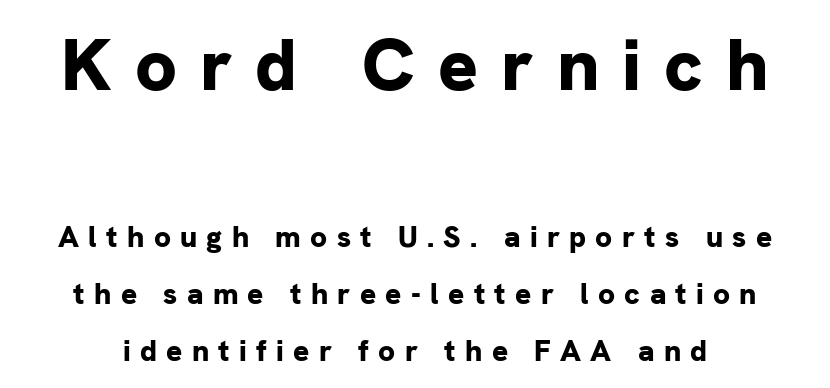
The image shows 74 px bold sans-serif type, upright; set loose line spacing (1.91x), unusually wide letter spacing (+0.31 em), not underlined; the first (top) block is 2.47x larger; low stroke contrast and a medium x-height.
